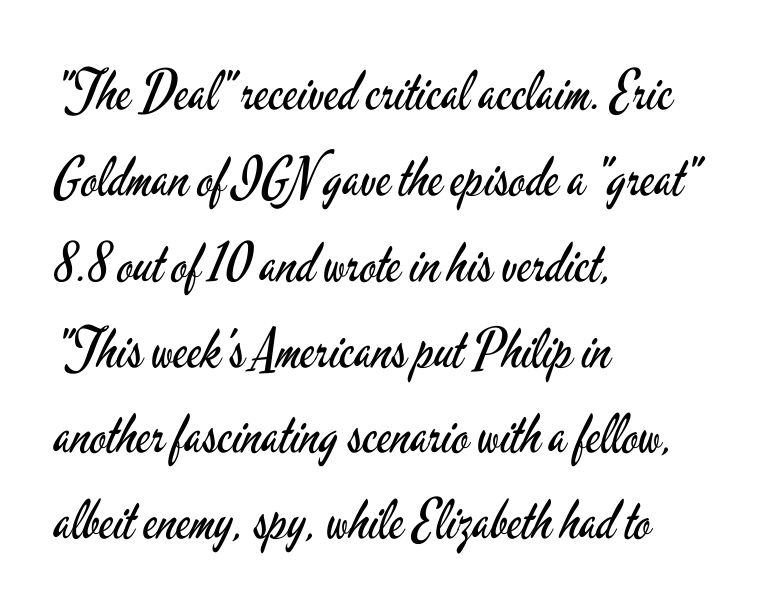
The image shows 54 px regular-weight, condensed sans-serif type; set left-aligned, normal line spacing (1.59x), normal letter spacing, not underlined; low stroke contrast and a small x-height.
